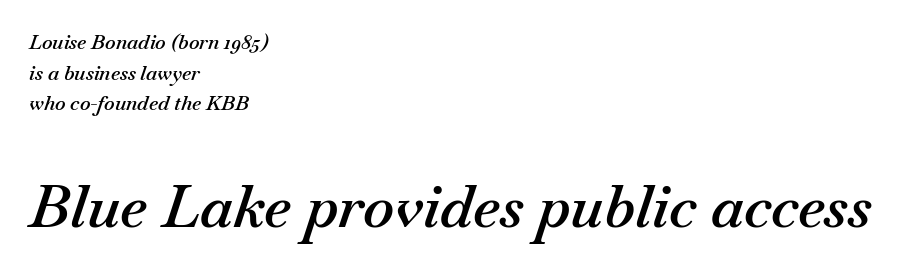
{"italic": "yes", "lean": "right", "slant_degrees": 18, "bold": "semi", "weight": "semibold", "width": "normal", "stroke_contrast": "medium", "x_height": "small", "monospaced": "no", "underline": "no", "align": "left", "line_spacing": "normal", "line_spacing_ratio": 1.53, "letter_spacing": "normal", "letter_spacing_em": 0.0, "larger_block": "second", "size_ratio": 2.95, "glyph_px": 59}
